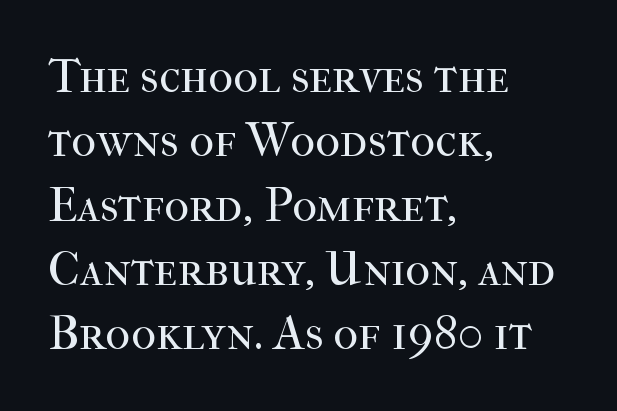
What's the leading like? Ordinary, nothing unusual. A typesetter would label this face a serif. Quick note: not italic, upright. All the whitespace from short lines collects on the right. Is this a fixed-width face? No — the glyphs have proportional, varying widths.
